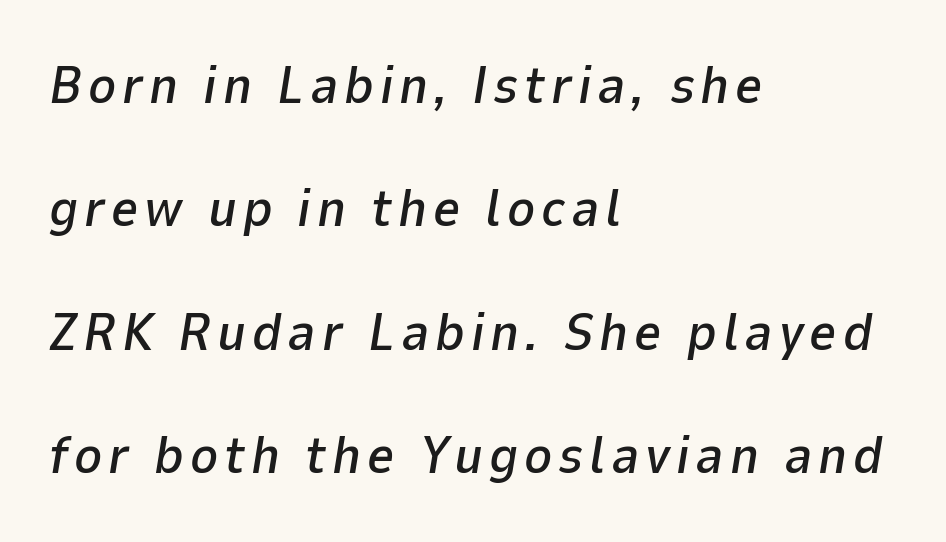
The image shows 53 px text type, italic (leaning right); set left-aligned, loose line spacing (2.33x), not underlined; low stroke contrast and a medium x-height.
